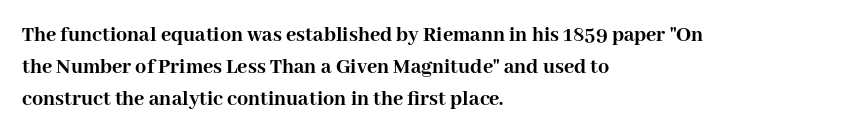
{"italic": "no", "bold": "yes", "underline": "no", "align": "left", "line_spacing": "normal", "line_spacing_ratio": 1.45, "letter_spacing": "normal", "letter_spacing_em": 0.0, "glyph_px": 22}
